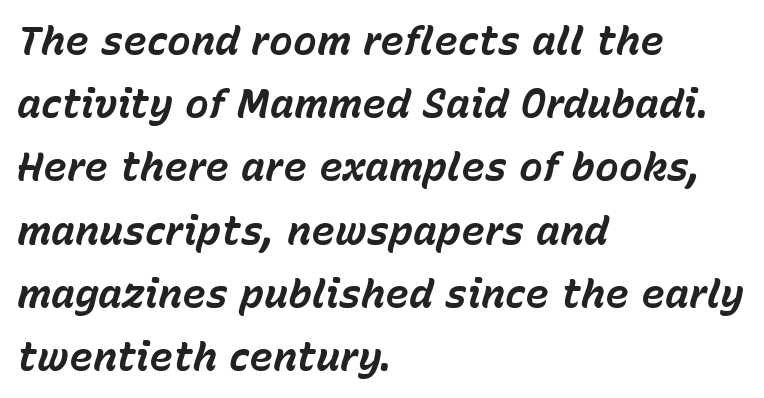
Honestly, there is no underline to notice here at all. Italic? Definitely — the glyphs are oblique. Typesetter's note: full bold, strokes at maximum text heaviness. The letterforms sit shoulder to shoulder at normal distance. Reading down the block, your eye returns to a fixed left position each line. The vertical gap from one line to the next is medium.
